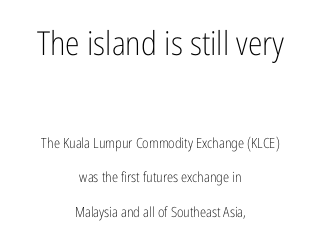
{"serif": "no", "italic": "no", "bold": "no", "weight": "light", "width": "condensed", "stroke_contrast": "low", "x_height": "medium", "monospaced": "no", "underline": "no", "align": "center", "line_spacing": "loose", "line_spacing_ratio": 2.49, "letter_spacing": "normal", "letter_spacing_em": 0.0, "larger_block": "first", "size_ratio": 2.36, "glyph_px": 33}
